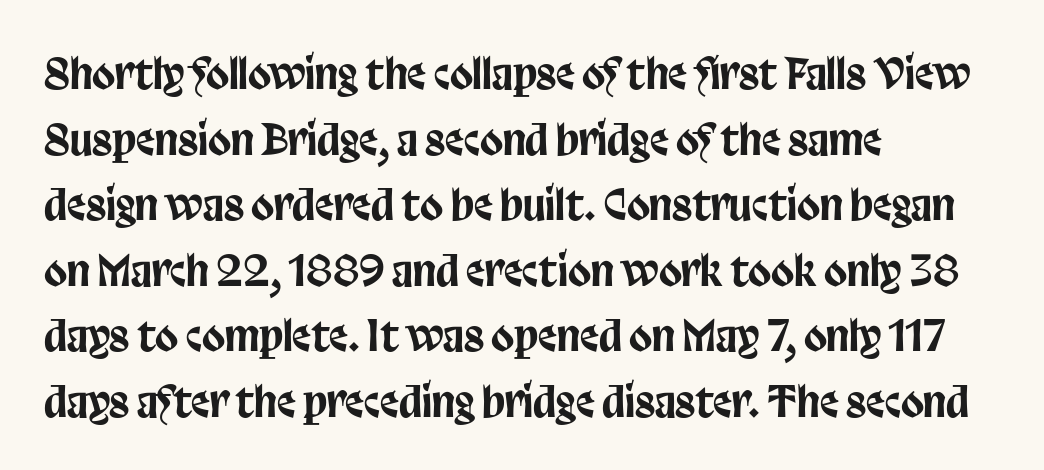
The image shows 42 px condensed sans-serif type, upright; set left-aligned, normal line spacing (1.56x), normal letter spacing, not underlined; low stroke contrast and a large x-height.
